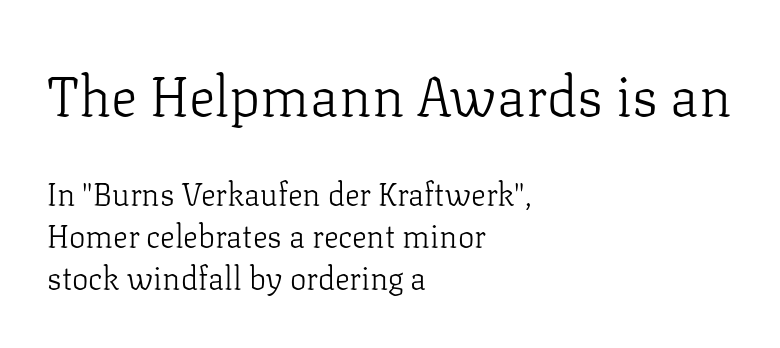
The glyphs are unaccompanied by any horizontal stroke below them. Think of a printed novel: that variable character pitch is what you see here. Teacher's note: observe the even left margin — that is flush-left alignment. Type size steps down from the first block to the second.
